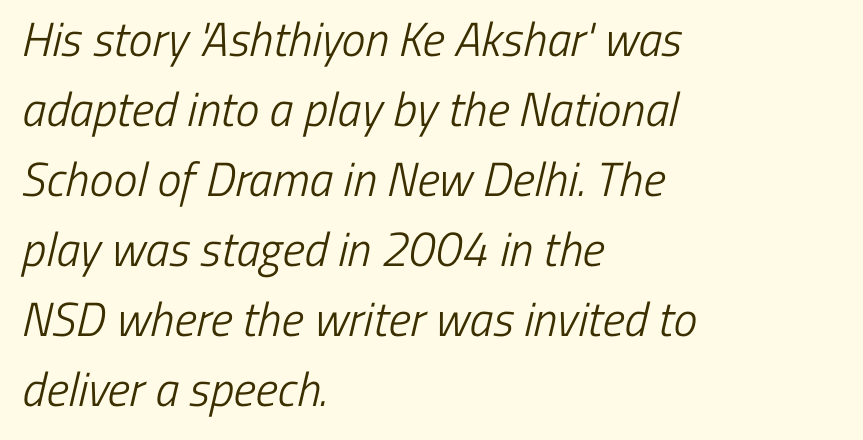
Q: Is the text bold? A: No.
Q: Is the typeface a serif or a sans-serif typeface? A: Sans-serif.
Q: Is the text underlined? A: No.
Q: How is the paragraph aligned? A: Left-aligned.
Q: Is the spacing between letters normal or unusually wide? A: Normal.
Q: Is the spacing between lines tight, normal or loose? A: Normal.
Q: Width (condensed, normal, or wide)? A: Condensed.
Q: Stroke contrast? A: Low.
Q: x-height? A: Medium.
Q: Monospaced? A: No.
